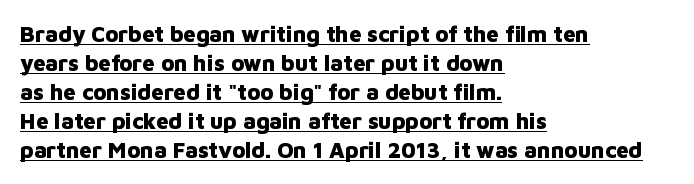
The image shows 22 px bold type, upright; set left-aligned, normal line spacing (1.32x), normal letter spacing, underlined.
